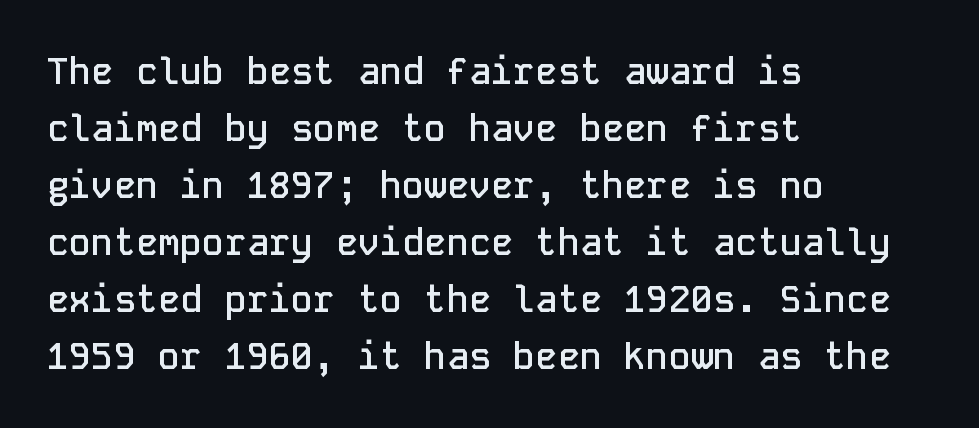
Q: Is the text bold? A: Semi-bold.
Q: Is the text italic (slanted)? A: No, it is upright.
Q: Is the typeface a serif or a sans-serif typeface? A: Sans-serif.
Q: Is the text underlined? A: No.
Q: How is the paragraph aligned? A: Left-aligned.
Q: Is the spacing between letters normal or unusually wide? A: Normal.
Q: Is the spacing between lines tight, normal or loose? A: Normal.
Q: Width (condensed, normal, or wide)? A: Normal.
Q: Stroke contrast? A: Low.
Q: x-height? A: Medium.
Q: Monospaced? A: Yes.
